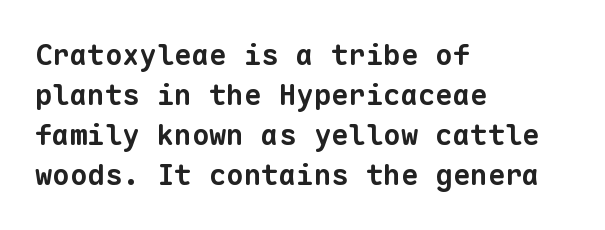
The zone under the glyphs is completely vacant. A typesetter would call this leading conventional body-copy spacing. If you drew a ruler down the left edge, every line would touch it. The face used here is a sans, in the tradition of grotesques and geometrics. This rendering leaves character spacing at its baseline value.
